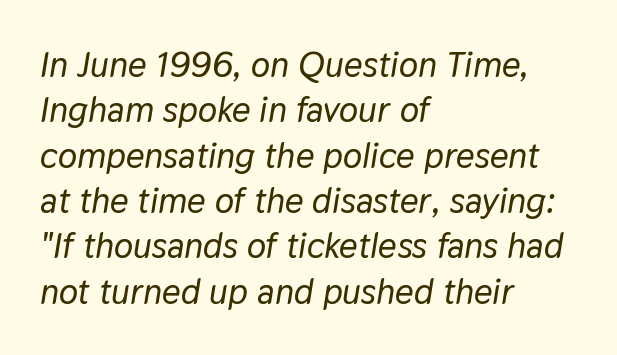
Varying glyph widths throughout — classic text-font behaviour. Words float on clear page, feet unadorned. The whole block is typeset with a tilt. Each line starts at the same left margin while the right side varies. This block has exactly the height ordinary leading produces. What stands out about the letter spacing? Nothing — it is the standard amount.
